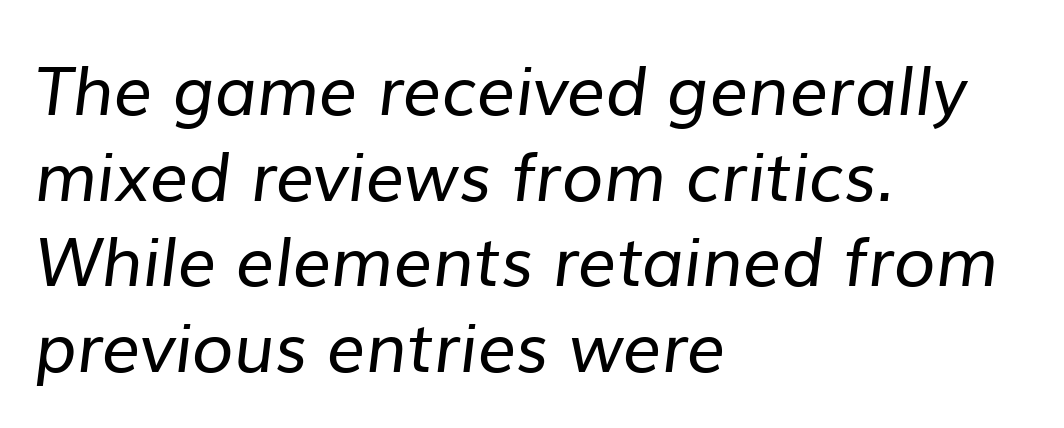
Q: Is the text bold? A: No.
Q: Is the typeface a serif or a sans-serif typeface? A: Sans-serif.
Q: Is the text underlined? A: No.
Q: How is the paragraph aligned? A: Left-aligned.
Q: Is the spacing between letters normal or unusually wide? A: Normal.
Q: Is the spacing between lines tight, normal or loose? A: Normal.
Q: Width (condensed, normal, or wide)? A: Normal.
Q: Stroke contrast? A: Low.
Q: x-height? A: Medium.
Q: Monospaced? A: No.
